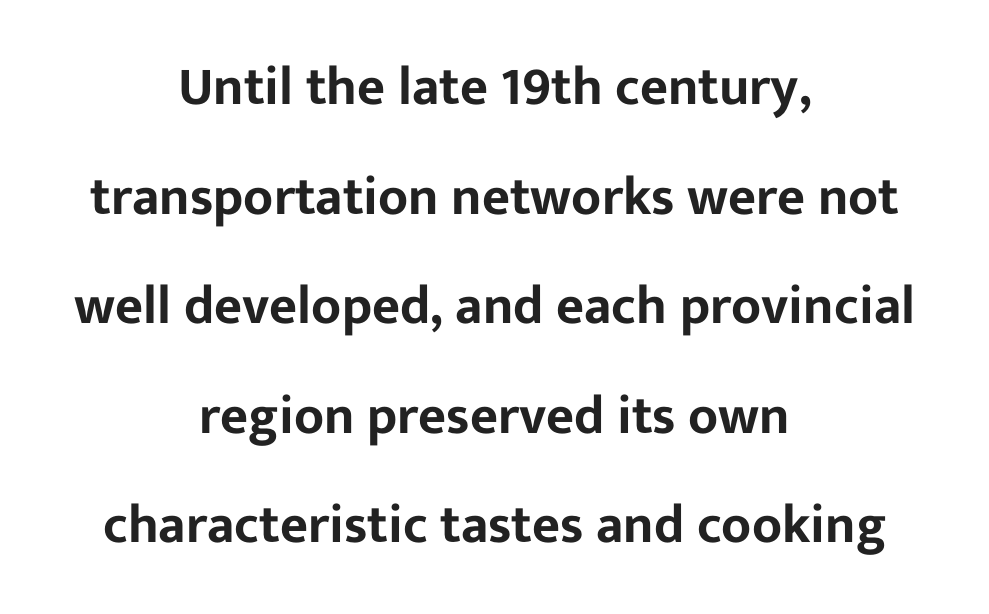
The letters stand upright; this is a roman face. This rendering features lettering with no underline. Interline gaps are noticeably wide in this sample. Spacing between characters is what you'd get straight out of the box. This sample is center-justified, so both line endings float freely. Classification — sans serif.
